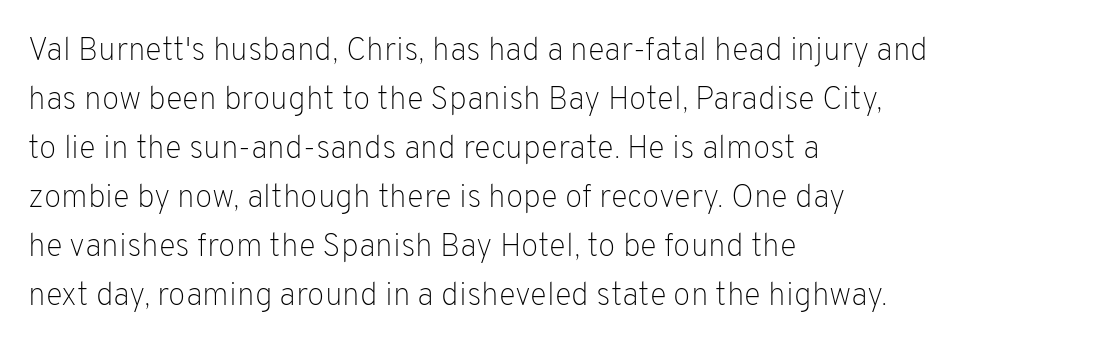
{"serif": "no", "italic": "no", "bold": "no", "weight": "light", "width": "normal", "stroke_contrast": "low", "x_height": "medium", "monospaced": "no", "underline": "no", "align": "left", "line_spacing": "normal", "line_spacing_ratio": 1.53, "letter_spacing": "normal", "letter_spacing_em": 0.0, "glyph_px": 32}
